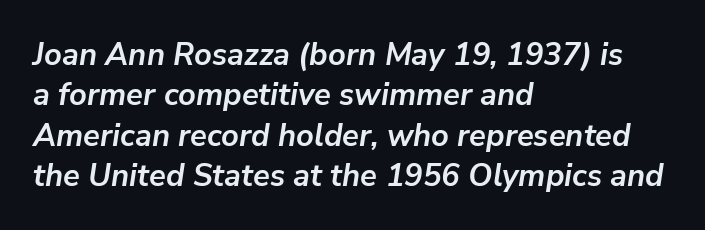
{"italic": "yes", "lean": "right", "slant_degrees": 9, "bold": "yes", "weight": "semibold", "width": "normal", "stroke_contrast": "low", "x_height": "medium", "monospaced": "no", "underline": "no", "align": "left", "line_spacing": "normal", "line_spacing_ratio": 1.3, "letter_spacing": "normal", "letter_spacing_em": 0.0, "glyph_px": 31}
